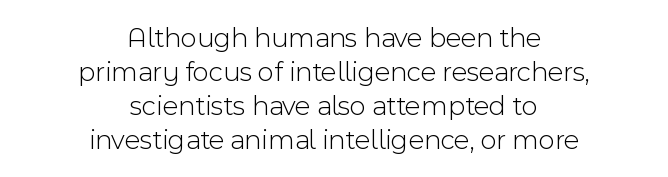
{"serif": "no", "italic": "no", "bold": "no", "weight": "light", "width": "normal", "x_height": "medium", "monospaced": "no", "underline": "no", "align": "center", "line_spacing_ratio": 1.22, "letter_spacing": "normal", "letter_spacing_em": 0.0, "glyph_px": 28}
